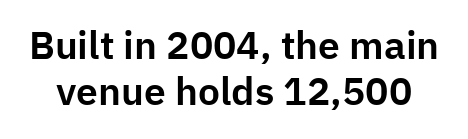
The glyphs are unaccompanied by any horizontal stroke below them. Characters follow at the spacing the type designer built in. This sample has the flowing, uneven cadence of proportional lettering. The typeface chosen for these lines omits serifs. Tall strokes in this sample are plumb rather than angled.
